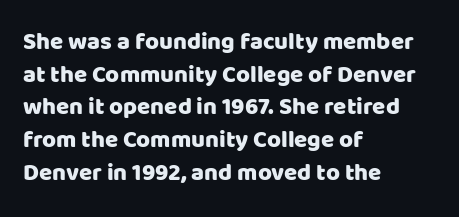
The vertical gap from one line to the next is medium. The rendering keeps characters at their native spacing. The axis of the letterforms is exactly vertical. Bare-footed words on every line. In CSS terms this would be text-align: left.
